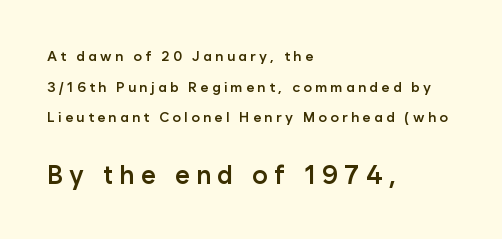
{"italic": "no", "bold": "semi", "underline": "no", "align": "left", "line_spacing": "loose", "line_spacing_ratio": 2.18, "letter_spacing": "wide", "letter_spacing_em": 0.24, "larger_block": "second", "size_ratio": 1.86, "glyph_px": 26}
